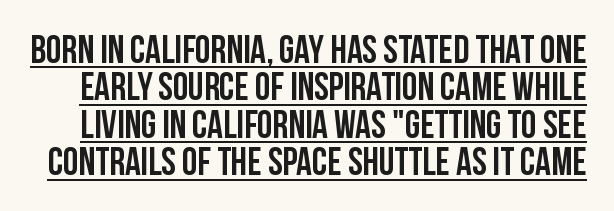
The image shows 39 px condensed sans-serif type, upright; set tight line spacing (0.96x), normal letter spacing, underlined; low stroke contrast and a large x-height.
